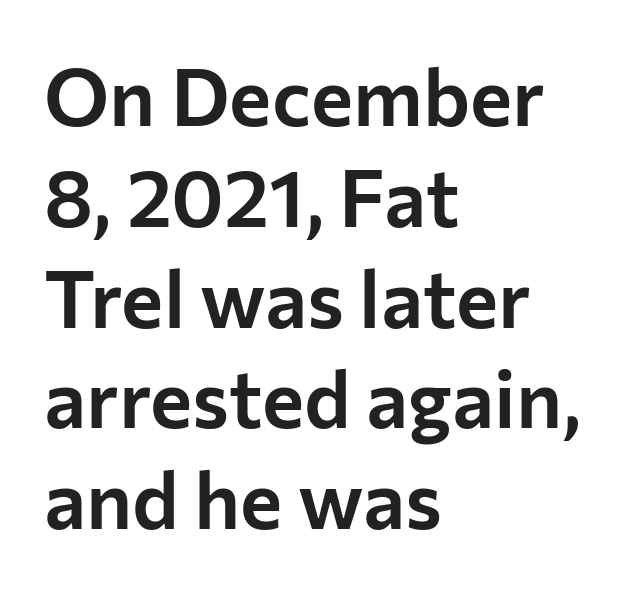
The compositor pushed each line to the left boundary. Here the glyphs are tracked normally, forming tight word shapes. Typographically, this falls in the sans-serif category. Note the varied advance widths — an 'i' is clearly narrower than an 'm'. Words float on clear page, feet unadorned. Posture: upright roman.
